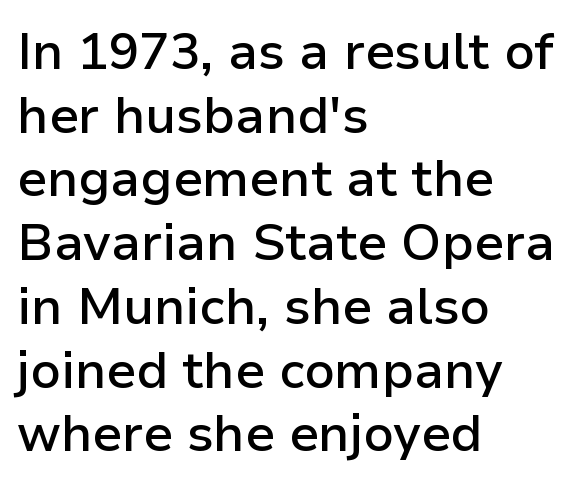
Q: Is the text bold? A: Semi-bold.
Q: Is the text italic (slanted)? A: No, it is upright.
Q: Is the typeface a serif or a sans-serif typeface? A: Sans-serif.
Q: Is the text underlined? A: No.
Q: How is the paragraph aligned? A: Left-aligned.
Q: Is the spacing between letters normal or unusually wide? A: Normal.
Q: Is the spacing between lines tight, normal or loose? A: Normal.
Q: Width (condensed, normal, or wide)? A: Normal.
Q: Stroke contrast? A: Low.
Q: x-height? A: Medium.
Q: Monospaced? A: No.
